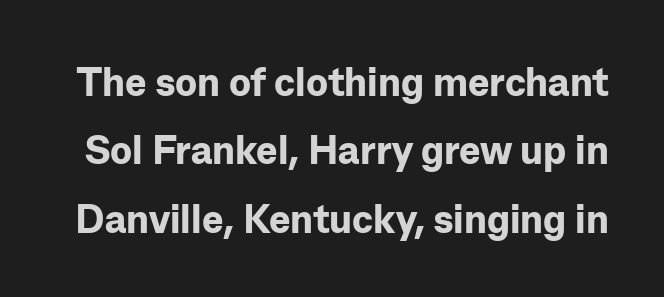
The image shows 40 px bold sans-serif type, upright; set line spacing 1.71x, normal letter spacing, not underlined; low stroke contrast and a medium x-height.
